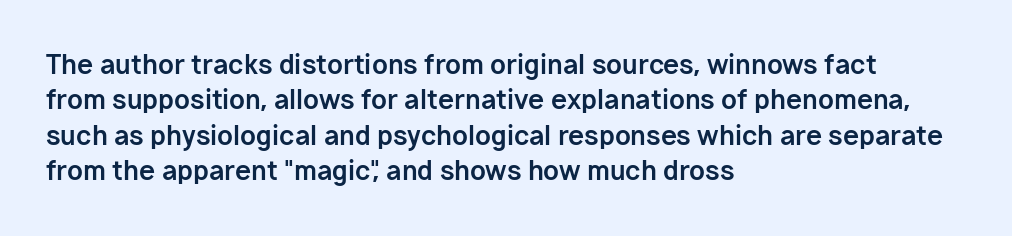
{"italic": "no", "bold": "yes", "underline": "no", "align": "left", "line_spacing": "normal", "line_spacing_ratio": 1.36, "letter_spacing": "normal", "letter_spacing_em": 0.0, "glyph_px": 26}
